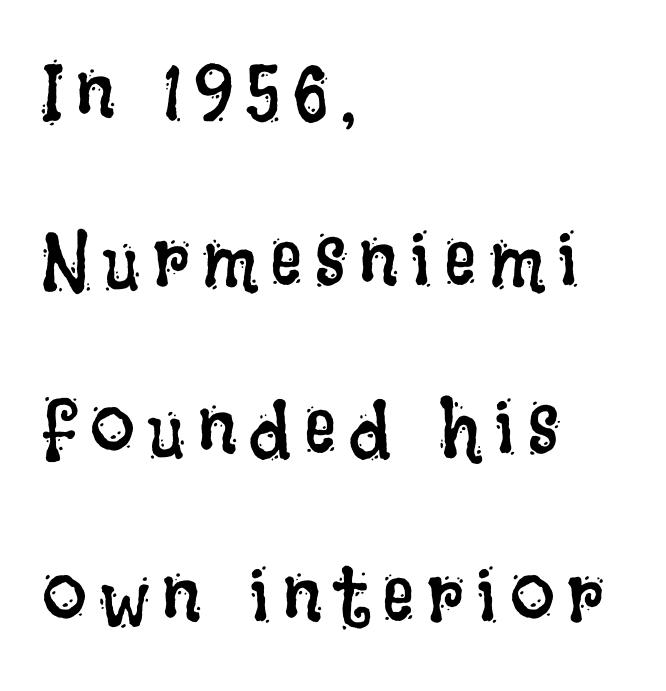
Horizontally, the lines are justified to the leading edge only. The vertical gap from one line to the next is large. The lettering holds an erect, upright posture throughout. Weight: in the light-to-regular range. Varying glyph widths throughout — classic text-font behaviour. The baseline area is clear.
